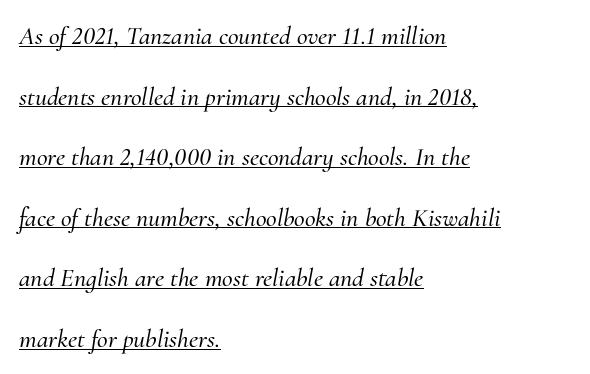
The space between consecutive lines is lavish. Slanted lettering throughout. The letters sit at their default tracking, neither squeezed nor spread. The glyphs are accompanied by a horizontal stroke just below them. Horizontal alignment here is leftward, the default for most running prose.
